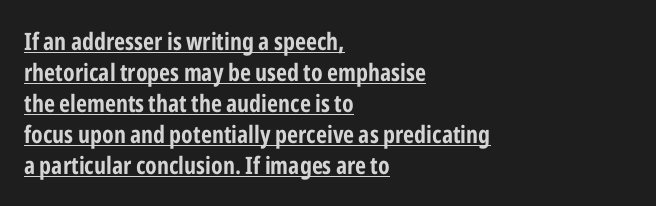
Vertical spacing — default. As a designer I'd log this as weight 700, bold. Rendered with straight, roman letterforms. Caption: standard tracking, unaltered. Reading down the block, your eye returns to a fixed left position each line. Students, observe the line beneath the letters — that is underlining.
